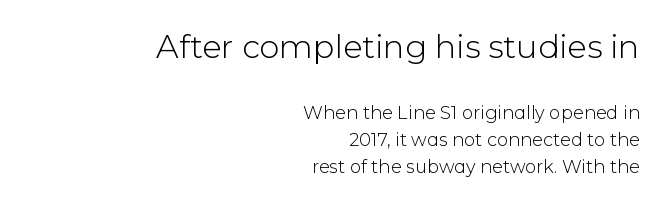
Q: Is the text bold? A: No.
Q: Is the text italic (slanted)? A: No, it is upright.
Q: Is the typeface a serif or a sans-serif typeface? A: Sans-serif.
Q: Is the text underlined? A: No.
Q: How is the paragraph aligned? A: Right-aligned.
Q: Is the spacing between letters normal or unusually wide? A: Normal.
Q: Is the spacing between lines tight, normal or loose? A: Normal.
Q: Which block of text is set in a larger size, the first (top) or the second (bottom)? A: The first (top) one.
Q: Width (condensed, normal, or wide)? A: Normal.
Q: Stroke contrast? A: Low.
Q: x-height? A: Medium.
Q: Monospaced? A: No.
